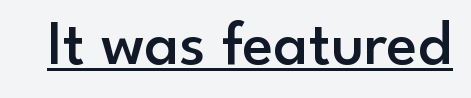
{"serif": "no", "italic": "no", "bold": "semi", "weight": "semibold", "width": "normal", "stroke_contrast": "low", "x_height": "small", "monospaced": "no", "underline": "yes", "letter_spacing": "normal", "letter_spacing_em": 0.0, "glyph_px": 64}
